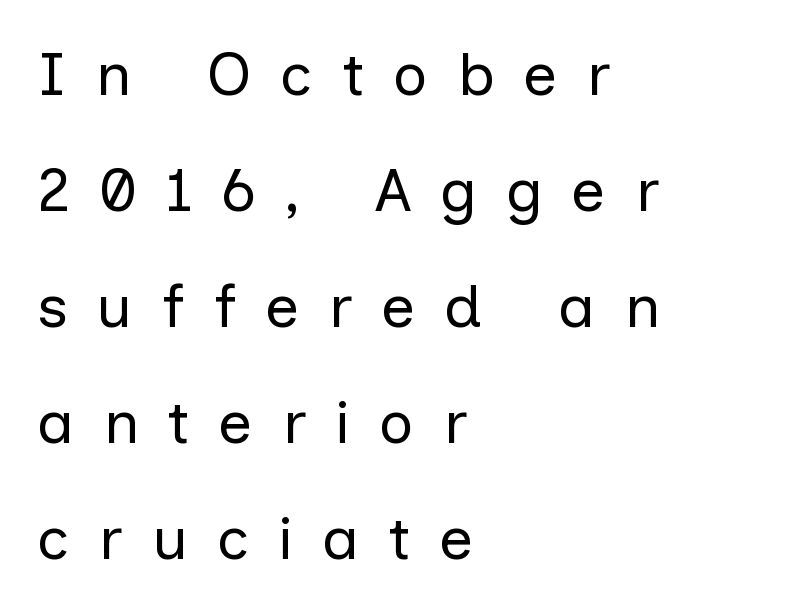
Q: Is the text bold? A: No.
Q: Is the text italic (slanted)? A: No, it is upright.
Q: Is the typeface a serif or a sans-serif typeface? A: Sans-serif.
Q: Is the text underlined? A: No.
Q: How is the paragraph aligned? A: Left-aligned.
Q: Is the spacing between letters normal or unusually wide? A: Unusually wide.
Q: Is the spacing between lines tight, normal or loose? A: Loose.
Q: Width (condensed, normal, or wide)? A: Normal.
Q: Stroke contrast? A: Low.
Q: x-height? A: Medium.
Q: Monospaced? A: No.
